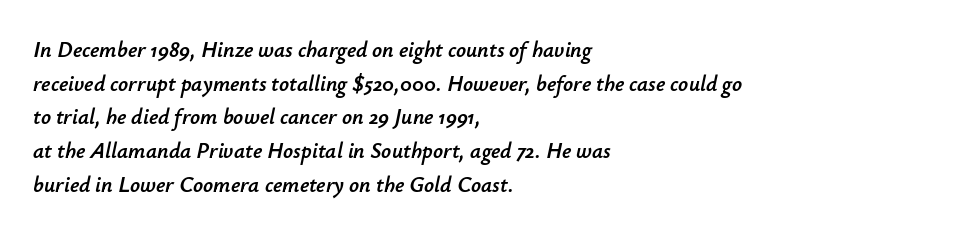
The image shows 22 px text type, italic (leaning right); set left-aligned, normal line spacing (1.53x), normal letter spacing, not underlined.
